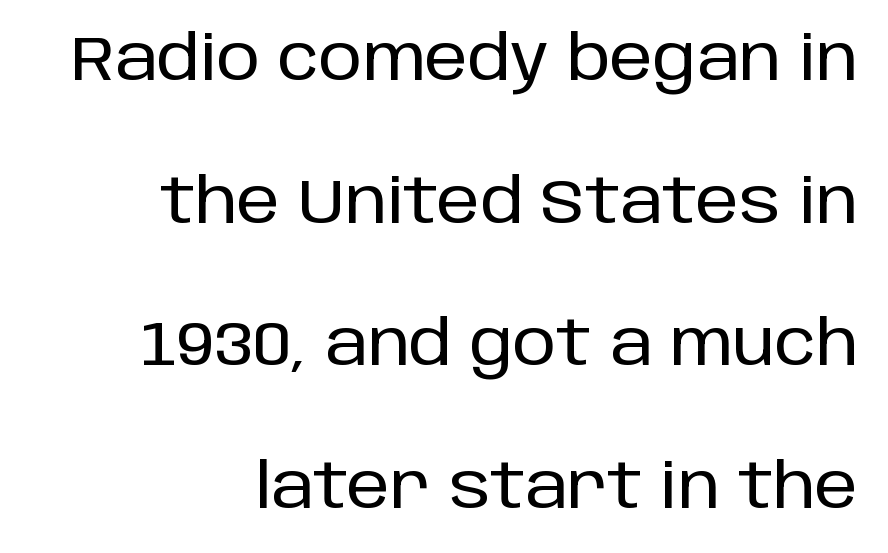
The passage shown is typed in a proportional face where columns would drift. A great deal of white space separates one row of letters from the next. Casual observation: everything's shoved over to the right. Examine the stroke ends and you'll find no serifs. Type without underlining.
